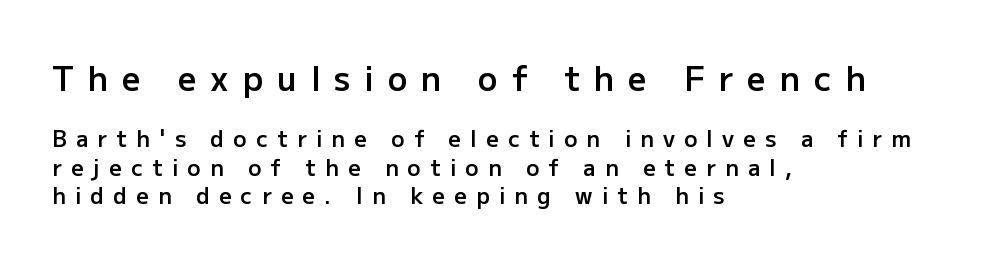
The rag falls on the right side of this text block. The space between consecutive lines is moderate. Each letter keeps its own natural width here, so spacing adapts to shape. Does the bottom block carry the larger type? No, the top block does.
